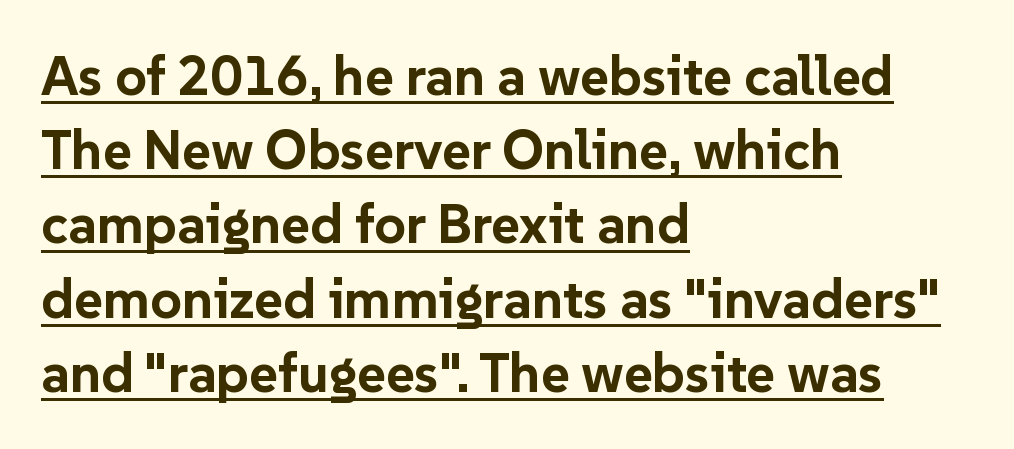
The image shows 55 px bold sans-serif type, upright; set left-aligned, normal line spacing (1.35x), normal letter spacing, underlined; low stroke contrast and a medium x-height.
